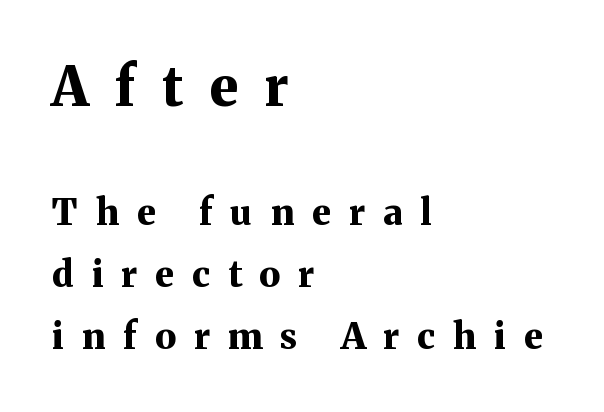
{"serif": "yes", "italic": "no", "bold": "yes", "weight": "bold", "width": "normal", "stroke_contrast": "medium", "x_height": "medium", "monospaced": "no", "underline": "no", "align": "left", "line_spacing_ratio": 1.73, "letter_spacing": "wide", "letter_spacing_em": 0.5, "larger_block": "first", "size_ratio": 1.5, "glyph_px": 54}
